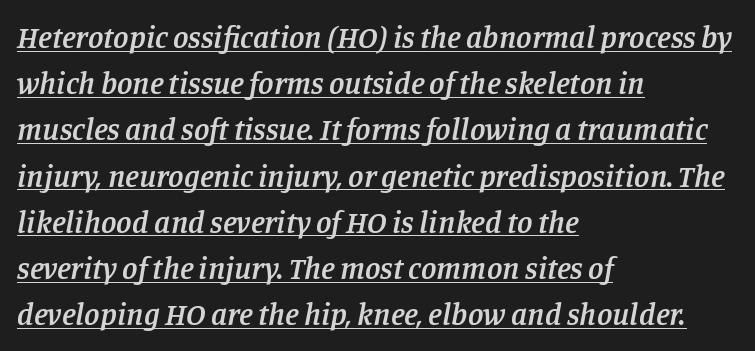
The image shows 31 px semibold serif type, italic (leaning right); set left-aligned, normal line spacing (1.49x), normal letter spacing, underlined; low stroke contrast and a large x-height.
